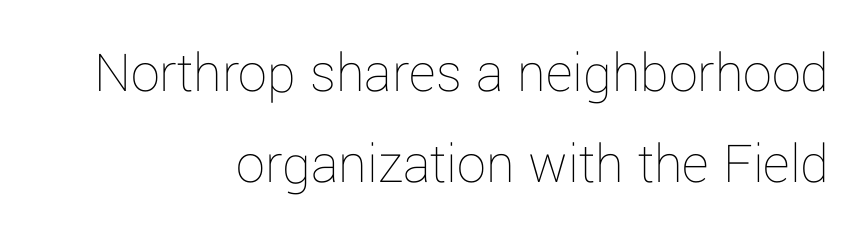
Between one letter and the next there's only the usual sliver of space. The letters advance in unequal steps, a hallmark of proportional type. Honestly, there is no underline to notice here at all. The line-height multiplier appears to be the usual default.
